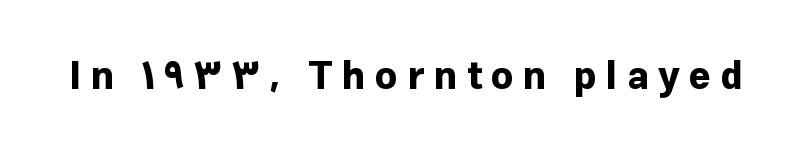
This is roman type, the default non-slanted kind. A typesetter would call this proportional, since set widths differ per character. In terms of weight, the rendering is a true, heavy bold. Bare-footed words on every line. Observe the absence of serifs on each vertical stroke in this sample.
